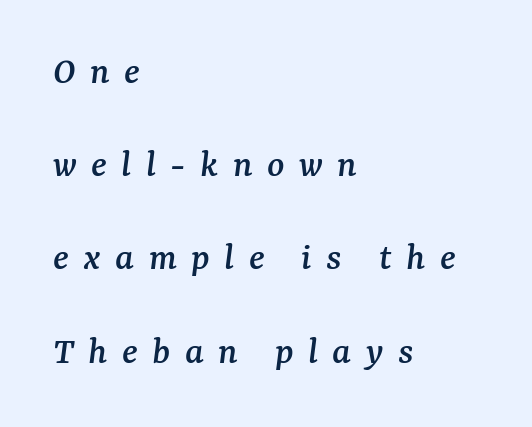
Reading down the column, the eye jumps a long way to each next line. Words float on clear page, feet unadorned. These lines are rendered in a variable-pitch font. Regarding serifs, this sample has them.
